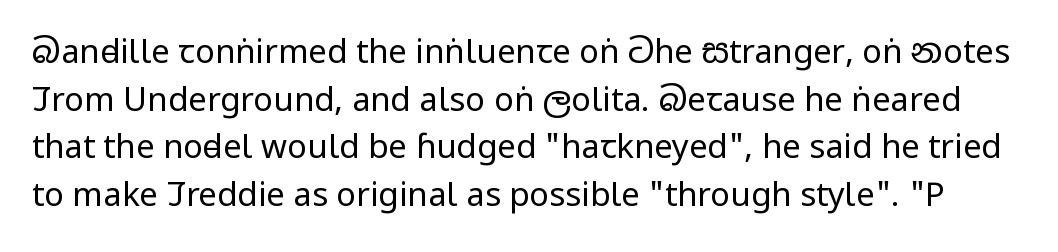
Descender tails drop into unmarked territory. A typesetter would label this face a sans. Default kerning and tracking; the words read as compact shapes. Line spacing here is normal. The letters stand upright; this is a roman face.
